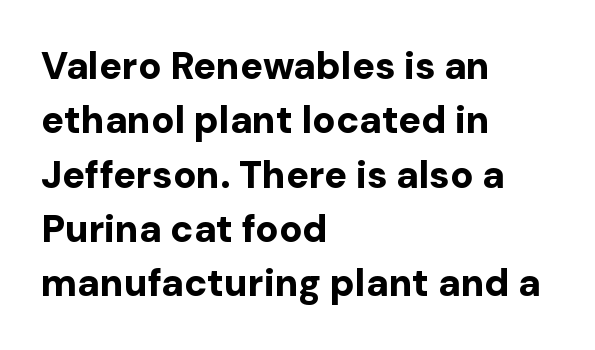
Q: Is the text bold? A: Yes.
Q: Is the text italic (slanted)? A: No, it is upright.
Q: Is the typeface a serif or a sans-serif typeface? A: Sans-serif.
Q: Is the text underlined? A: No.
Q: How is the paragraph aligned? A: Left-aligned.
Q: Is the spacing between letters normal or unusually wide? A: Normal.
Q: Is the spacing between lines tight, normal or loose? A: Normal.
Q: Width (condensed, normal, or wide)? A: Normal.
Q: Stroke contrast? A: Low.
Q: x-height? A: Medium.
Q: Monospaced? A: No.
